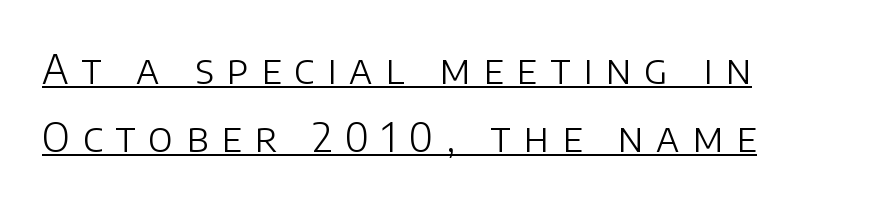
The image shows 40 px light sans-serif type, upright; set left-aligned, normal line spacing (1.7x), unusually wide letter spacing (+0.32 em), underlined; low stroke contrast and a large x-height.
